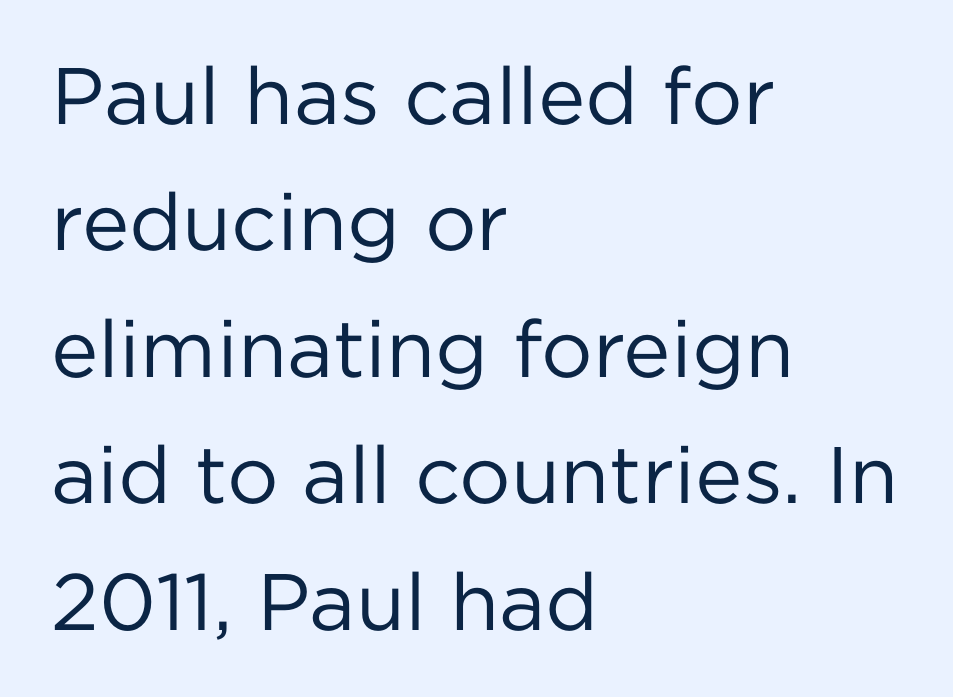
{"serif": "no", "italic": "no", "bold": "no", "weight": "regular", "width": "normal", "stroke_contrast": "low", "x_height": "medium", "monospaced": "no", "underline": "no", "align": "left", "line_spacing": "normal", "line_spacing_ratio": 1.58, "letter_spacing": "normal", "letter_spacing_em": 0.0, "glyph_px": 80}
